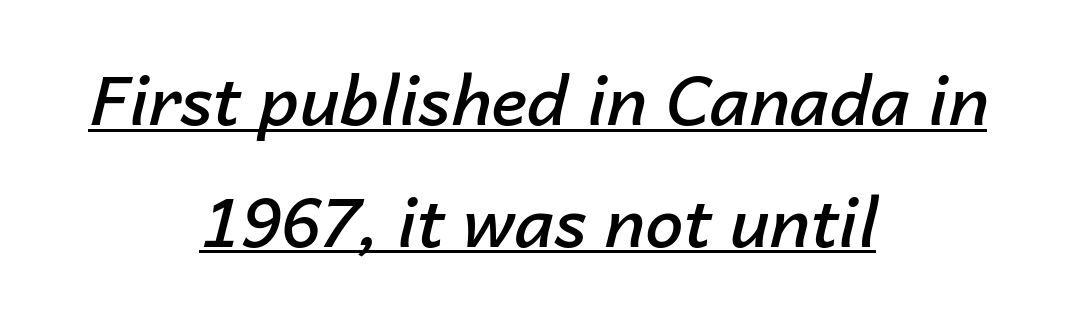
{"italic": "yes", "lean": "right", "slant_degrees": 14, "bold": "semi", "weight": "semibold", "width": "normal", "stroke_contrast": "low", "x_height": "medium", "monospaced": "no", "underline": "yes", "align": "center", "line_spacing_ratio": 1.79, "letter_spacing": "normal", "letter_spacing_em": 0.0, "glyph_px": 68}
